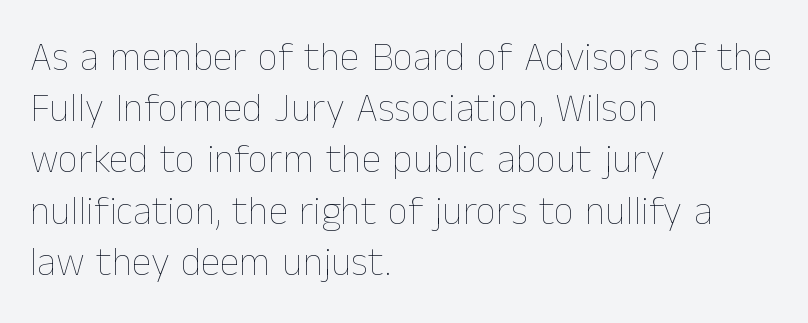
Q: Is the text bold? A: No.
Q: Is the text italic (slanted)? A: No, it is upright.
Q: Is the text underlined? A: No.
Q: How is the paragraph aligned? A: Left-aligned.
Q: Is the spacing between letters normal or unusually wide? A: Normal.
Q: Is the spacing between lines tight, normal or loose? A: Normal.
Q: Width (condensed, normal, or wide)? A: Normal.
Q: Stroke contrast? A: Low.
Q: x-height? A: Medium.
Q: Monospaced? A: No.
